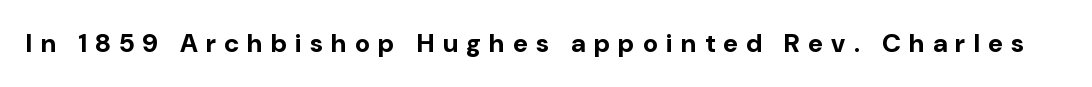
Q: Is the text bold? A: Yes.
Q: Is the text italic (slanted)? A: No, it is upright.
Q: Is the text underlined? A: No.
Q: Is the spacing between letters normal or unusually wide? A: Unusually wide.
